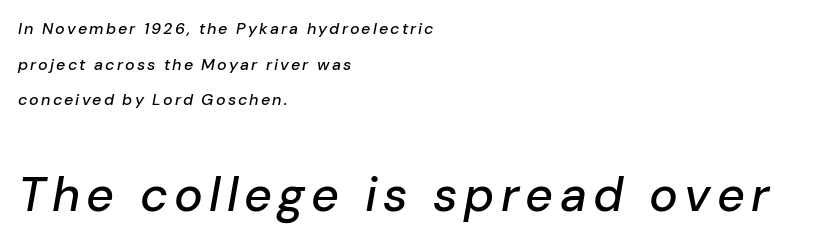
The text carries the slant typical of an italic or oblique font. Reading top to bottom, the characters get bigger at the block break. Leading is clearly above the norm, producing a sparse column. Has an underline been added? It has not. These lines are rendered in a variable-pitch font. Layout note: lines flush left.
